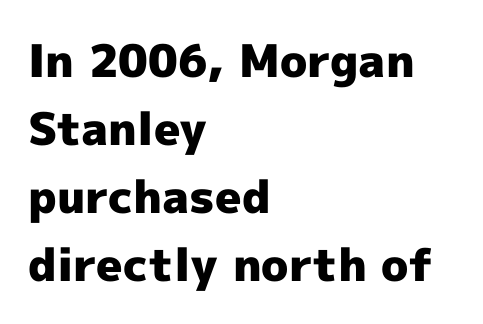
{"serif": "no", "italic": "no", "bold": "yes", "weight": "heavy", "width": "normal", "x_height": "medium", "monospaced": "no", "underline": "no", "align": "left", "line_spacing": "normal", "line_spacing_ratio": 1.51, "letter_spacing": "normal", "letter_spacing_em": 0.0, "glyph_px": 45}
